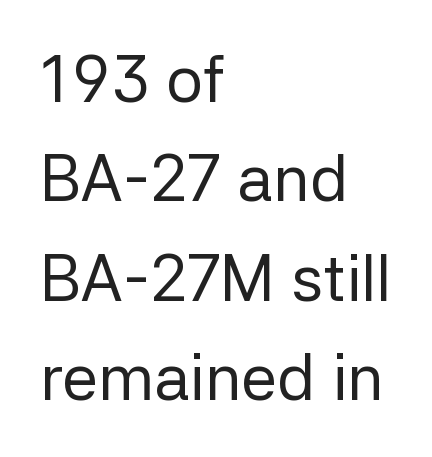
Q: Is the text bold? A: No.
Q: Is the text italic (slanted)? A: No, it is upright.
Q: Is the typeface a serif or a sans-serif typeface? A: Sans-serif.
Q: Is the text underlined? A: No.
Q: How is the paragraph aligned? A: Left-aligned.
Q: Is the spacing between letters normal or unusually wide? A: Normal.
Q: Is the spacing between lines tight, normal or loose? A: Normal.
Q: Width (condensed, normal, or wide)? A: Normal.
Q: Stroke contrast? A: Low.
Q: x-height? A: Medium.
Q: Monospaced? A: No.
